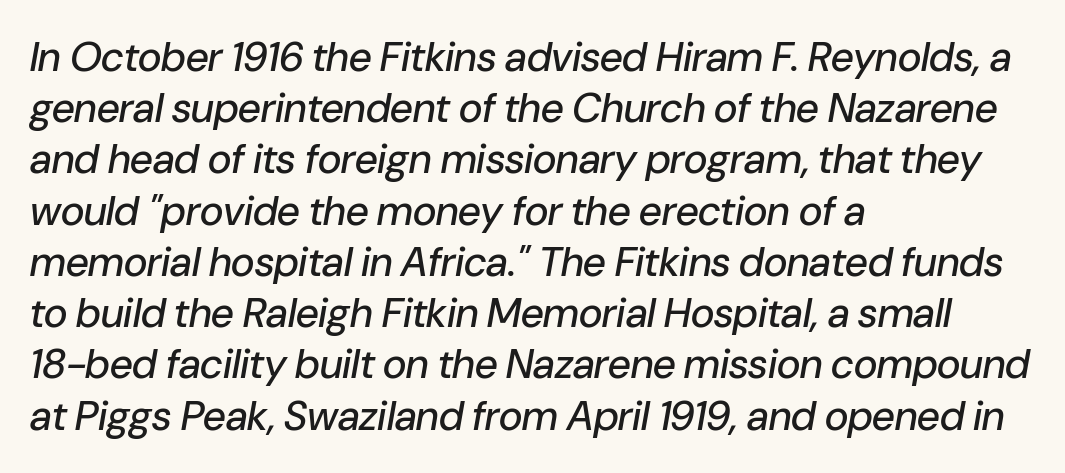
Is the block centered? No — it sits flush against the left margin. Unmarked baselines from the first word to the last. The whole block is typeset with a tilt. Notice how descenders clear the ascenders below comfortably — that's standard leading. Character widths vary here, with narrow letters taking less room than wide ones. There is no visible air inserted between adjacent glyphs.
